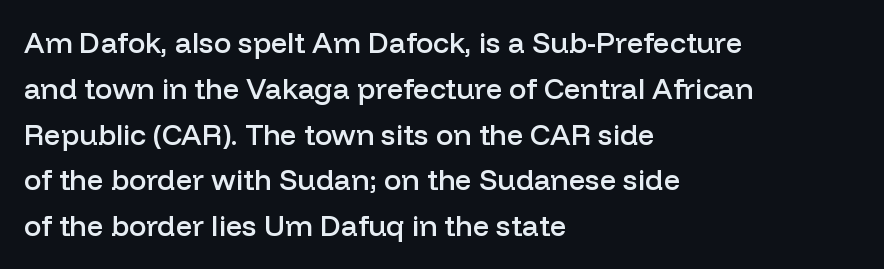
Each letter's strokes conclude bluntly, with no projecting serifs. The ragged edge is on the right, which tells us the setting is flush left. Each letter keeps its own natural width here, so spacing adapts to shape. The letters stand straight up with perfectly vertical stems. Quick note: interline space is typical.
